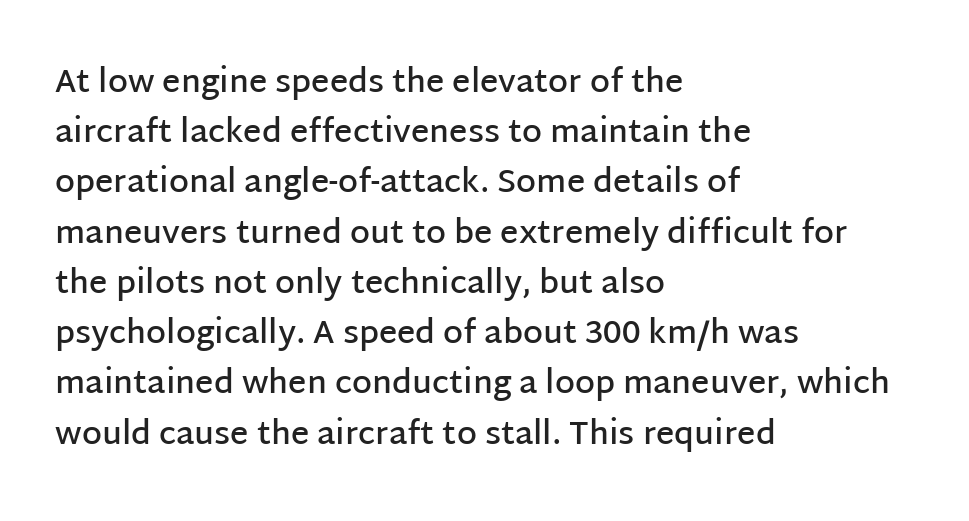
{"serif": "no", "italic": "no", "bold": "semi", "weight": "semibold", "width": "normal", "stroke_contrast": "low", "x_height": "large", "monospaced": "no", "underline": "no", "align": "left", "line_spacing": "normal", "line_spacing_ratio": 1.57, "letter_spacing": "normal", "letter_spacing_em": 0.0, "glyph_px": 32}
